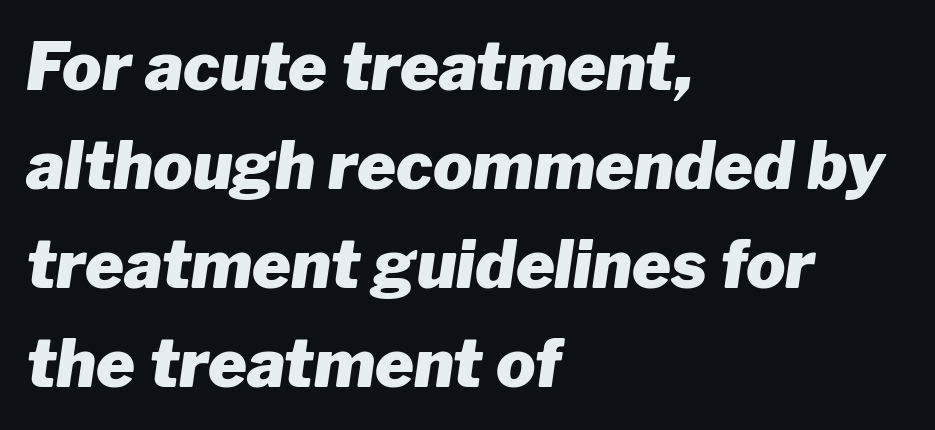
Here the designer chose a conventional face with non-uniform glyph widths. Nothing unusual about the tracking: characters are spaced as the font intends. Descenders hang freely into open space. This is heavy type, rendered in bold. A classic flush-left, rag-right setting is used for this passage. When letters slant like this, we call the style italic.
